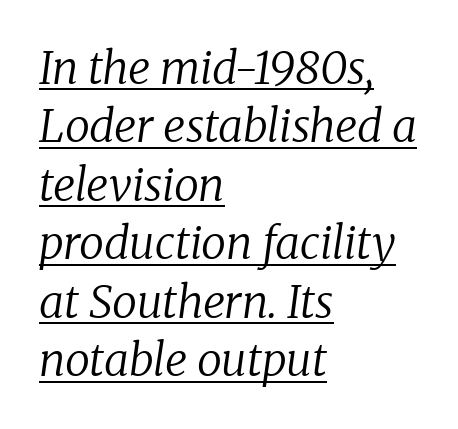
Descenders here cross a horizontal rule under the line. The letters are slanted; this is an italic face. Here the glyphs are tracked normally, forming tight word shapes. A light-to-regular cut is what we see here.
